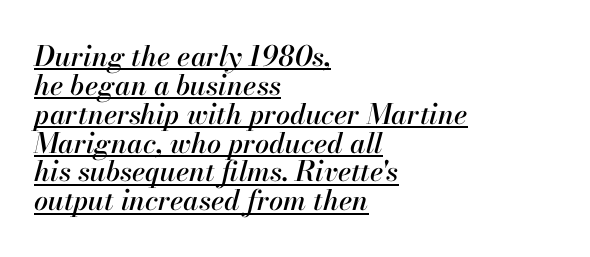
Q: Is the text italic (slanted)? A: Yes, it leans right by about 13 degrees.
Q: Is the text underlined? A: Yes.
Q: How is the paragraph aligned? A: Left-aligned.
Q: Is the spacing between letters normal or unusually wide? A: Normal.
Q: Is the spacing between lines tight, normal or loose? A: Tight.
Q: Width (condensed, normal, or wide)? A: Normal.
Q: Stroke contrast? A: High.
Q: x-height? A: Small.
Q: Monospaced? A: No.
